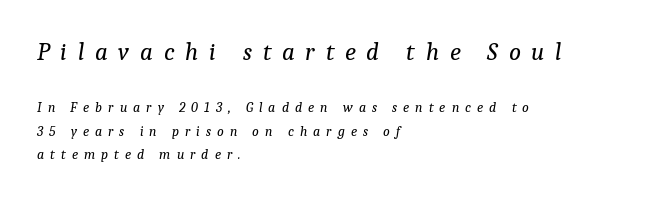
In terms of posture, this sample is oblique. Note: larger setting up top, smaller setting below. The line texture is sparse and dotted thanks to wide tracking. Casual observation: everything's shoved over to the left.
